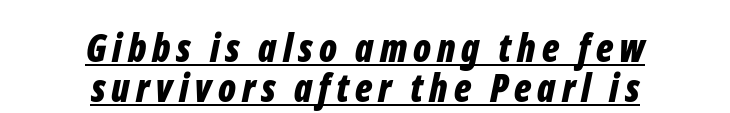
{"italic": "yes", "lean": "right", "slant_degrees": 12, "bold": "yes", "weight": "bold", "width": "condensed", "stroke_contrast": "low", "x_height": "medium", "monospaced": "no", "underline": "yes", "align": "center", "line_spacing": "tight", "line_spacing_ratio": 1.06, "glyph_px": 38}
